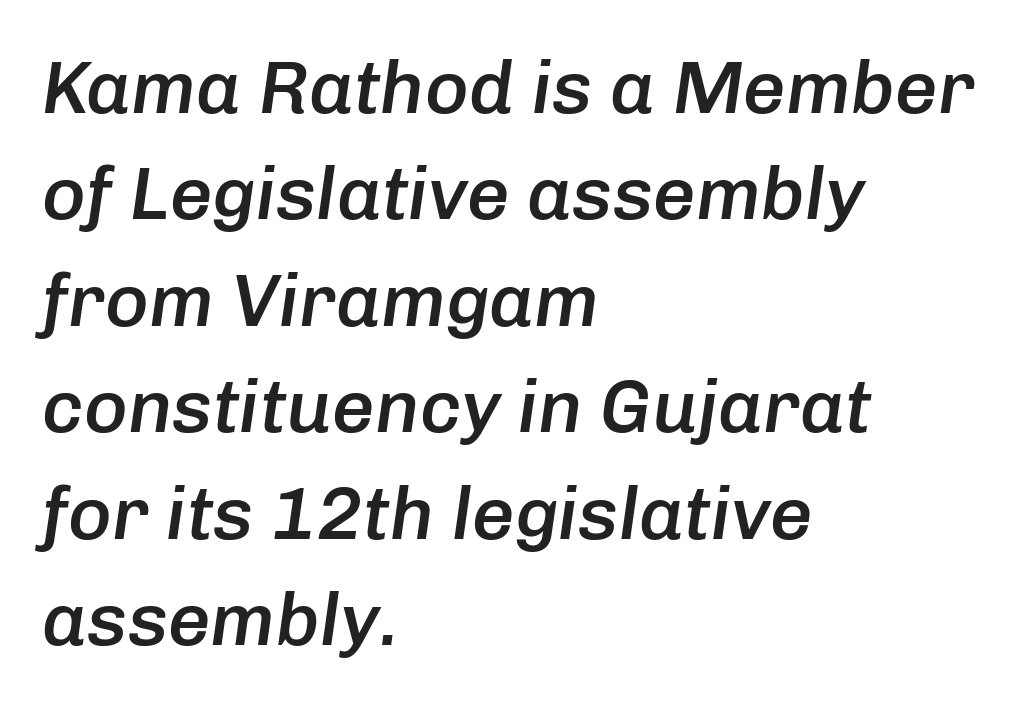
{"italic": "yes", "lean": "right", "slant_degrees": 8, "bold": "semi", "weight": "semibold", "width": "normal", "stroke_contrast": "low", "x_height": "medium", "monospaced": "no", "underline": "no", "align": "left", "line_spacing": "normal", "line_spacing_ratio": 1.42, "letter_spacing": "normal", "letter_spacing_em": 0.0, "glyph_px": 75}
